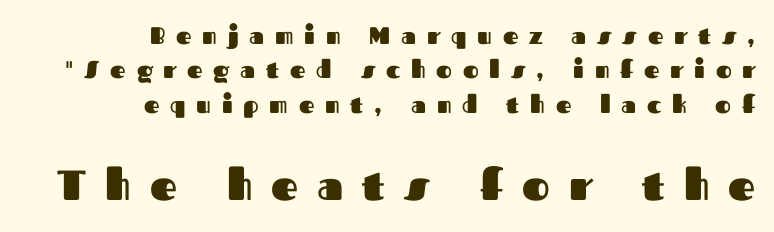
Honestly, the row spacing looks completely unremarkable. Clear beneath every line of the passage. This rendering uses right alignment, leaving the left contour irregular. Regarding serifs, this sample does without them. The face used here appears at its bigger size in the lower chunk.
